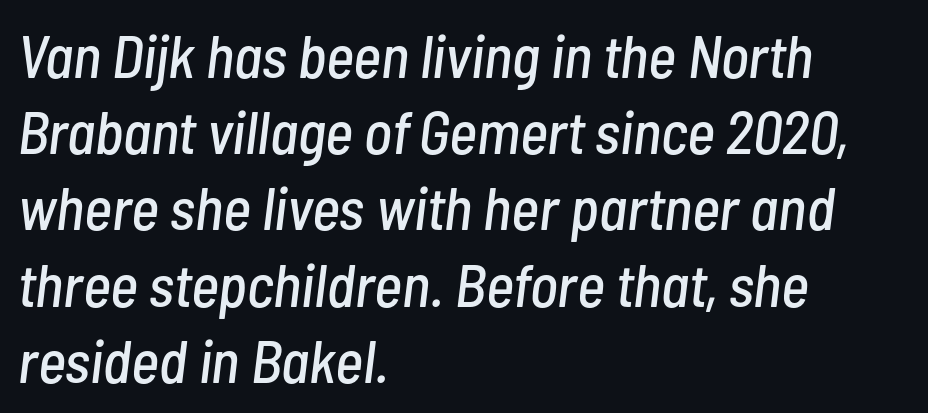
The image shows 60 px condensed type, italic (leaning right); set left-aligned, normal line spacing (1.27x), normal letter spacing, not underlined; low stroke contrast and a medium x-height.
